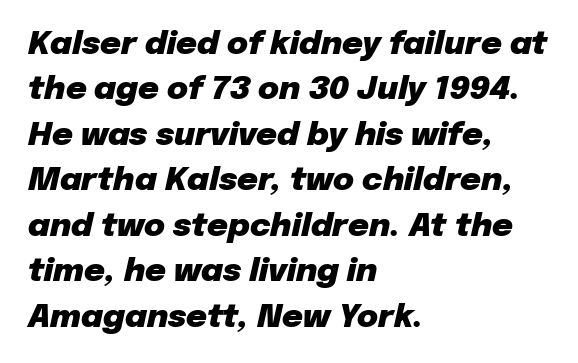
{"italic": "yes", "lean": "right", "slant_degrees": 12, "bold": "yes", "weight": "heavy", "width": "normal", "stroke_contrast": "low", "x_height": "medium", "monospaced": "no", "underline": "no", "align": "left", "line_spacing": "normal", "line_spacing_ratio": 1.42, "letter_spacing": "normal", "letter_spacing_em": 0.0, "glyph_px": 32}
